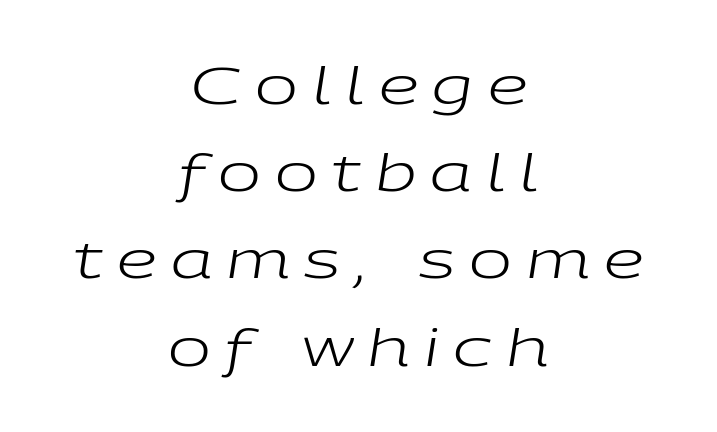
The string is rendered with underlining switched off. These lines stack symmetrically, like a column narrowing and widening about its center. The lettering tilts uniformly, giving the passage an italic look. Think of a printed novel: that variable character pitch is what you see here. No letter is thick-stroked: the sample isn't bold. Students, note that the glyphs here are deliberately spaced far apart.
